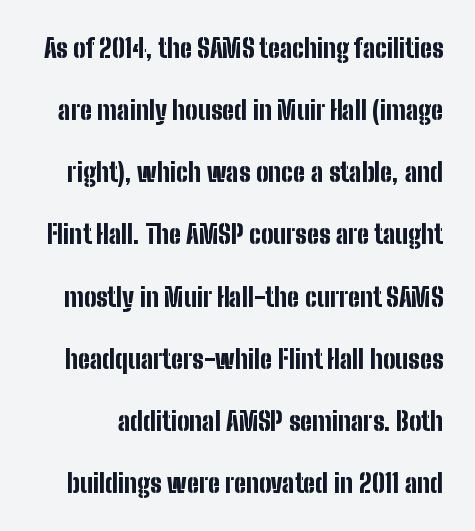
{"italic": "no", "bold": "yes", "underline": "no", "line_spacing": "loose", "line_spacing_ratio": 2.39, "letter_spacing": "normal", "letter_spacing_em": 0.0, "glyph_px": 26}
